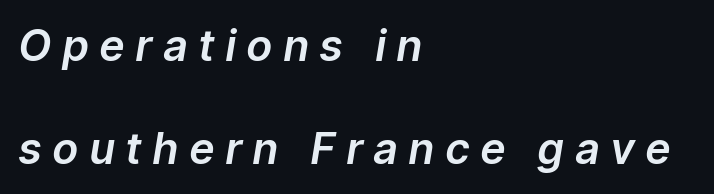
The image shows 43 px text type, italic (leaning right); set left-aligned, loose line spacing (2.39x), unusually wide letter spacing (+0.28 em), not underlined; low stroke contrast and a medium x-height.
